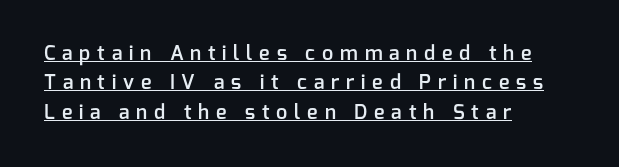
Leading matches the norm, producing a regular column. Rendered with straight, roman letterforms. Notice how the passage keeps a crisp vertical edge on the left only. The strokes are fattened partway — semibold, not bold. Caption: expanded tracking, letters set apart.
